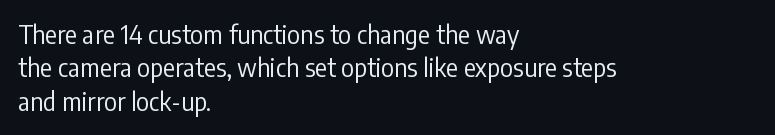
{"italic": "no", "bold": "no", "underline": "no", "align": "left", "line_spacing": "normal", "line_spacing_ratio": 1.34, "letter_spacing": "normal", "letter_spacing_em": 0.0, "glyph_px": 25}
